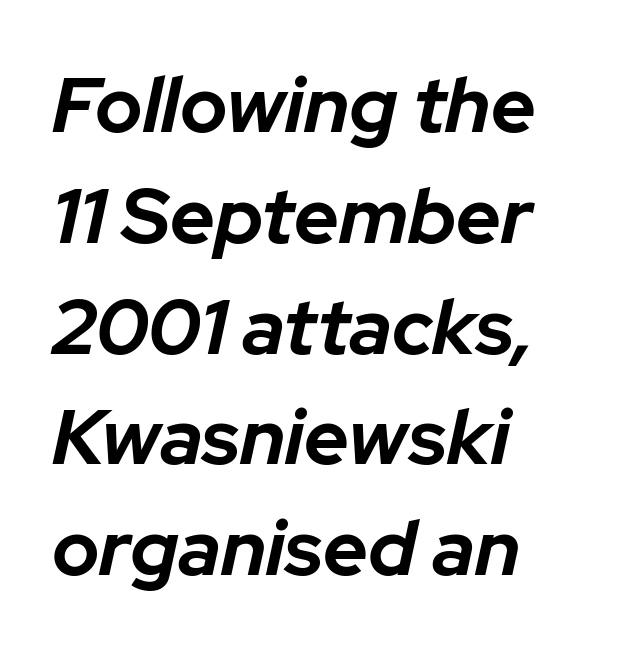
The image shows 78 px bold type, italic (leaning right); set left-aligned, normal line spacing (1.42x), normal letter spacing, not underlined; low stroke contrast and a medium x-height.
